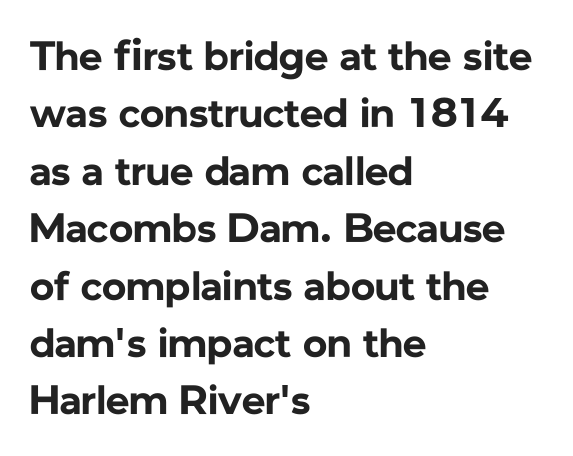
{"serif": "no", "italic": "no", "bold": "yes", "weight": "bold", "width": "normal", "stroke_contrast": "low", "x_height": "medium", "monospaced": "no", "underline": "no", "align": "left", "line_spacing": "normal", "line_spacing_ratio": 1.4, "letter_spacing": "normal", "letter_spacing_em": 0.0, "glyph_px": 41}
